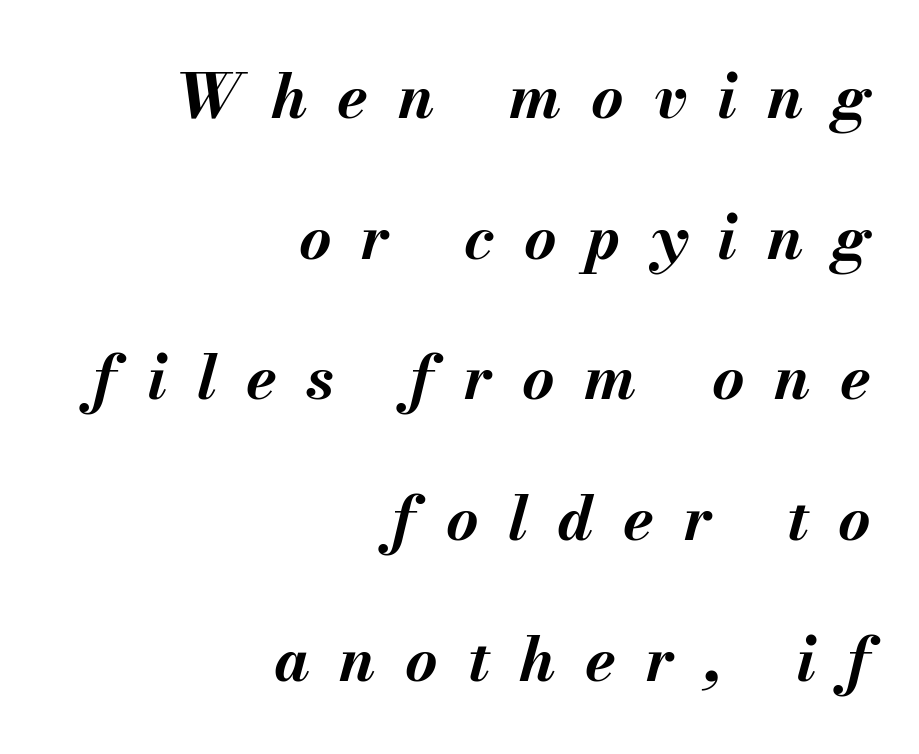
The block of text is sparse from top to bottom, with ample space between rows. The tracking jumps out immediately: characters are airy and widely separated. Just letters on the line, the space beneath them empty. Do the characters align in a grid? No, the font is proportional.
